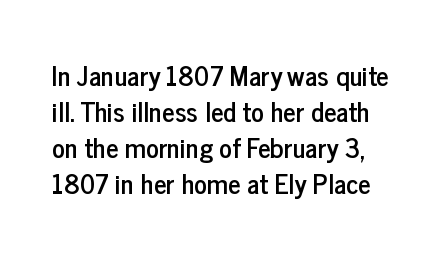
Quick note: underline off. Rows of type keep a routine distance in the vertical direction. Quick note: not italic, upright. Tracking value appears to be zero — textbook default spacing.
